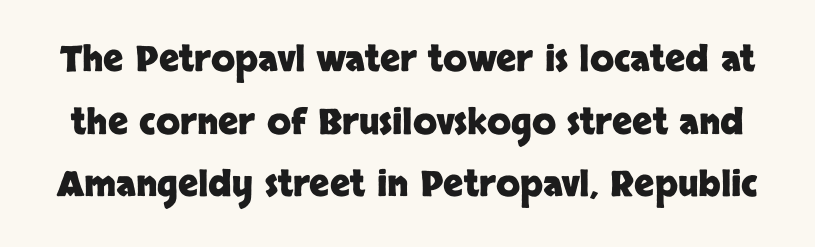
Q: Is the text bold? A: Yes.
Q: Is the text italic (slanted)? A: No, it is upright.
Q: Is the typeface a serif or a sans-serif typeface? A: Sans-serif.
Q: Is the text underlined? A: No.
Q: Is the spacing between letters normal or unusually wide? A: Normal.
Q: Width (condensed, normal, or wide)? A: Normal.
Q: Stroke contrast? A: Low.
Q: x-height? A: Large.
Q: Monospaced? A: No.
